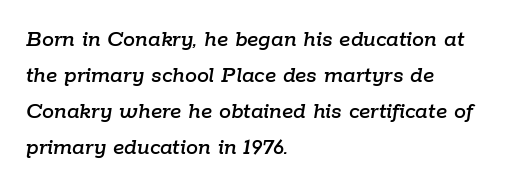
Q: Is the text italic (slanted)? A: Yes, it leans right by about 9 degrees.
Q: Is the text underlined? A: No.
Q: How is the paragraph aligned? A: Left-aligned.
Q: Is the spacing between letters normal or unusually wide? A: Normal.
Q: Is the spacing between lines tight, normal or loose? A: Normal.
